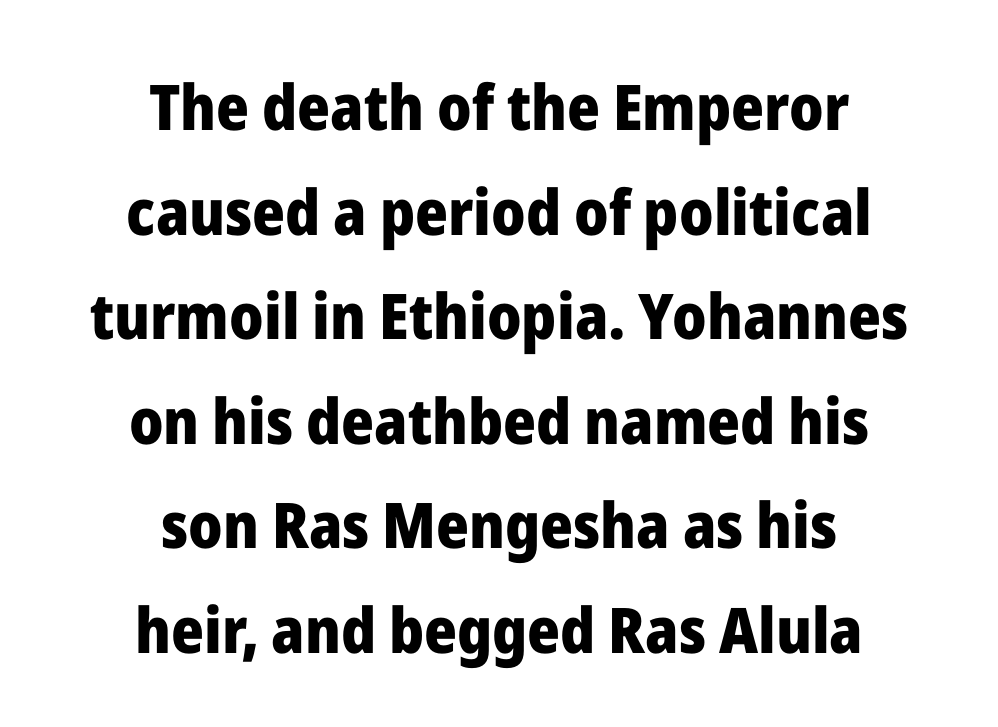
The letters advance in unequal steps, a hallmark of proportional type. The typesetter chose a symmetrical, centered arrangement here. The characters display no serif detailing; their extremities are plain. The passage shown stacks its lines at a standard gap. The words here are not underlined. What stands out about the letter spacing? Nothing — it is the standard amount.
